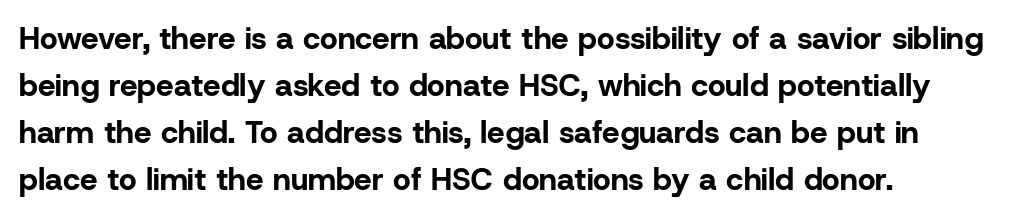
The face used here is proportionally spaced, like ordinary book or web type. Underlining? Definitely not there. The characters look thick and weighty, a clear bold. Characters follow at the spacing the type designer built in. Reading down the block, your eye returns to a fixed left position each line.
